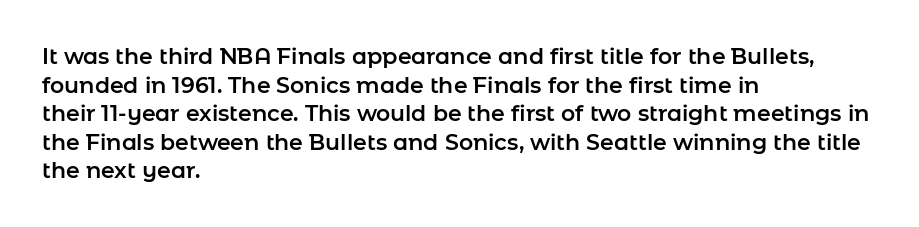
{"italic": "no", "underline": "no", "align": "left", "line_spacing": "normal", "line_spacing_ratio": 1.3, "letter_spacing": "normal", "letter_spacing_em": 0.0, "glyph_px": 22}
